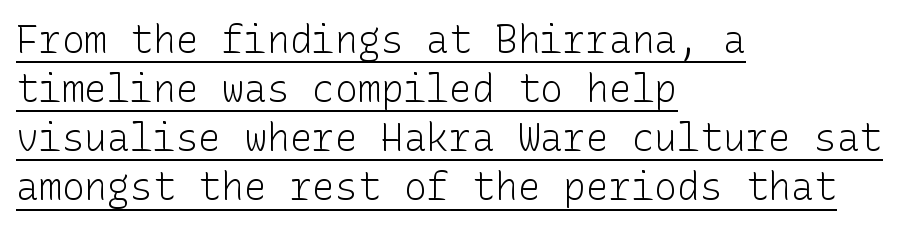
The letters stand straight up with perfectly vertical stems. Every row of glyphs begins at an identical x-position on the left. You could call the tracking neutral — neither tight nor loose. The typeface has the unassuming heft of standard copy or less. The passage shown is underscored from start to finish.
